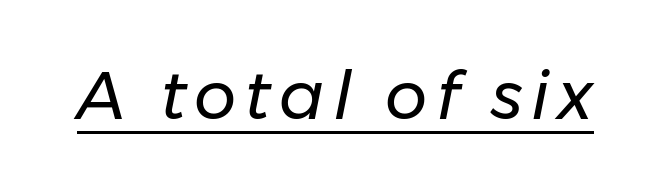
The image shows 67 px regular-weight type, italic (leaning right); set underlined; low stroke contrast and a medium x-height.
